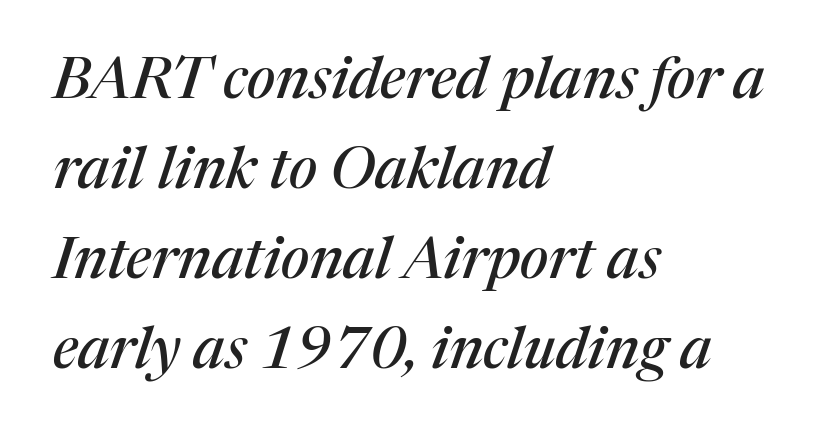
Q: Is the text italic (slanted)? A: Yes, it leans right by about 17 degrees.
Q: Is the typeface a serif or a sans-serif typeface? A: Serif.
Q: Is the text underlined? A: No.
Q: How is the paragraph aligned? A: Left-aligned.
Q: Is the spacing between letters normal or unusually wide? A: Normal.
Q: Is the spacing between lines tight, normal or loose? A: Normal.
Q: Width (condensed, normal, or wide)? A: Normal.
Q: Stroke contrast? A: Medium.
Q: x-height? A: Medium.
Q: Monospaced? A: No.
